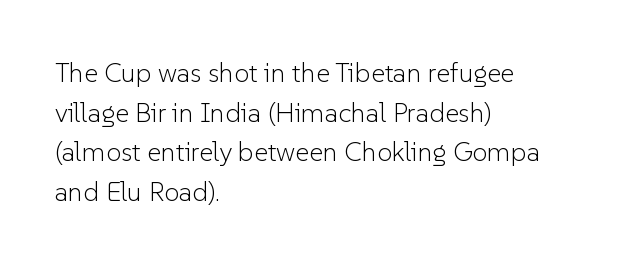
{"italic": "no", "bold": "no", "underline": "no", "align": "left", "line_spacing": "normal", "line_spacing_ratio": 1.47, "letter_spacing": "normal", "letter_spacing_em": 0.0, "glyph_px": 27}
